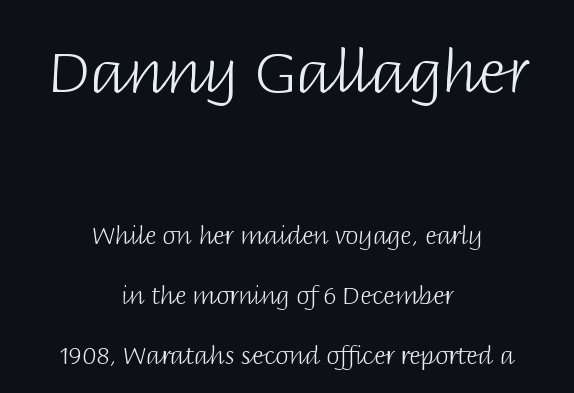
The image shows 59 px light sans-serif type, upright; set centered, loose line spacing (2.49x), normal letter spacing, not underlined; the first (top) block is 2.46x larger; low stroke contrast and a large x-height.
